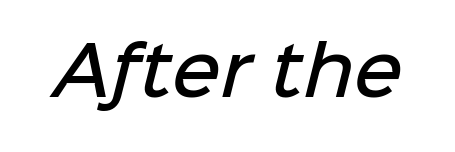
The image shows 67 px semibold sans-serif type; set normal letter spacing, not underlined; low stroke contrast and a medium x-height.
